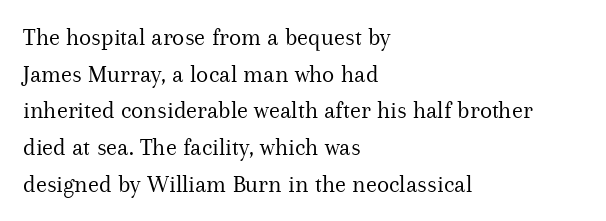
Weight: in the light-to-regular range. In CSS terms this would be text-align: left. The letters stand straight up with perfectly vertical stems. Each new line begins a customary step beneath the previous one. Characters follow at the spacing the type designer built in.
